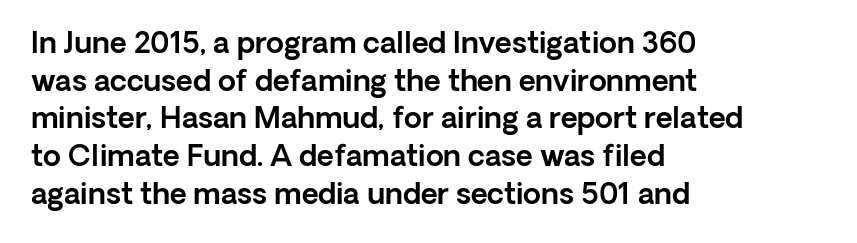
Q: Is the text italic (slanted)? A: No, it is upright.
Q: Is the typeface a serif or a sans-serif typeface? A: Sans-serif.
Q: Is the text underlined? A: No.
Q: How is the paragraph aligned? A: Left-aligned.
Q: Is the spacing between letters normal or unusually wide? A: Normal.
Q: Is the spacing between lines tight, normal or loose? A: Normal.
Q: Width (condensed, normal, or wide)? A: Normal.
Q: x-height? A: Medium.
Q: Monospaced? A: No.
